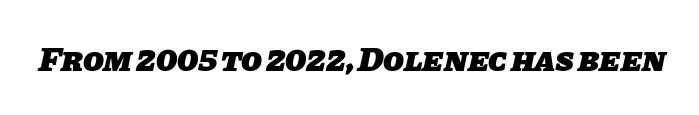
The image shows 34 px heavy type; set normal letter spacing, not underlined; low stroke contrast and a large x-height.
